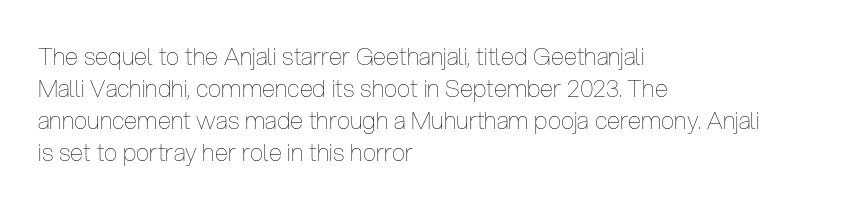
{"italic": "no", "bold": "no", "underline": "no", "align": "left", "line_spacing": "normal", "line_spacing_ratio": 1.33, "letter_spacing": "normal", "letter_spacing_em": 0.0, "glyph_px": 24}
